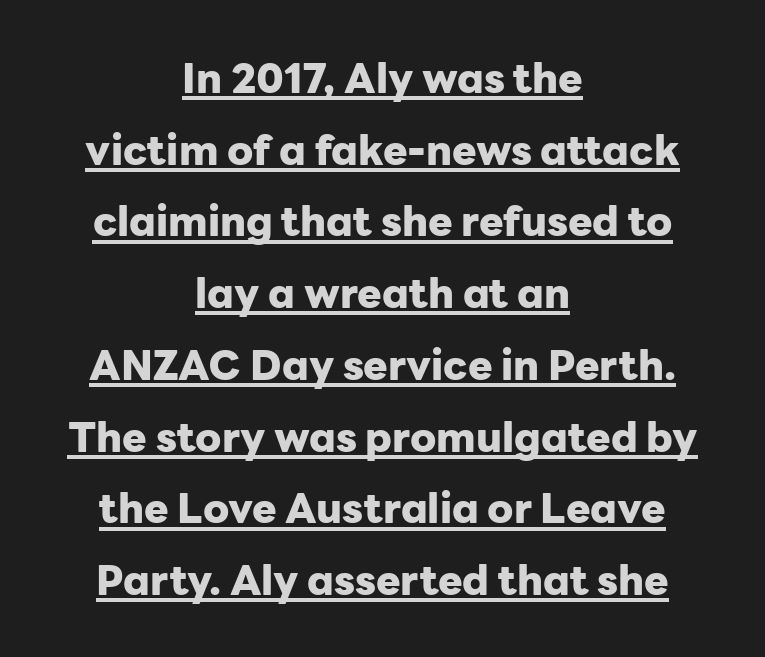
{"serif": "no", "italic": "no", "bold": "yes", "weight": "heavy", "width": "normal", "stroke_contrast": "low", "x_height": "medium", "monospaced": "no", "underline": "yes", "align": "center", "line_spacing_ratio": 1.75, "letter_spacing": "normal", "letter_spacing_em": 0.0, "glyph_px": 41}
